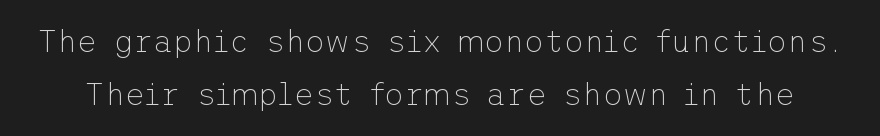
Upright lettering throughout. Descenders are the only things crossing below the line. Stems here are at most as thick as an everyday book face. Nope, no serifs anywhere on these letters. Each word holds together tightly as a unit, with standard inter-letter gaps.
